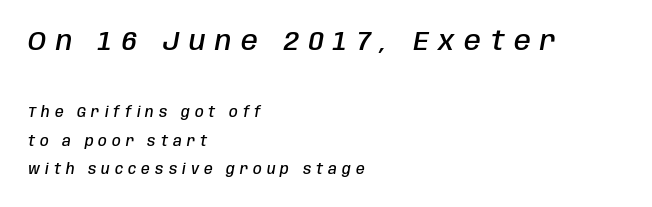
Size contrast runs from large at the top to small at the bottom. The letters are slanted; this is an italic face. A typesetter would call this heavily tracked-out type. Successive baselines arrive slowly, with a big drop between each. Set as a demibold, roughly 600 on the weight scale. Compared with a centered layout, this one pins lines to the left instead.
